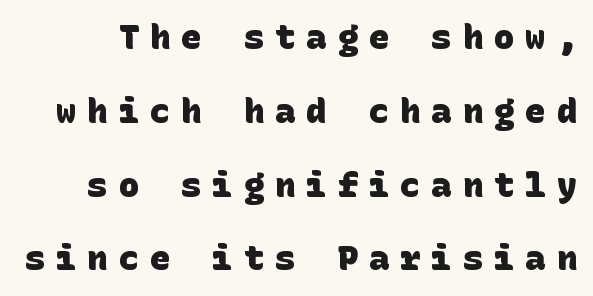
The image shows 34 px heavy sans-serif type; set loose line spacing (2.17x), unusually wide letter spacing (+0.32 em), not underlined; low stroke contrast and a large x-height.
